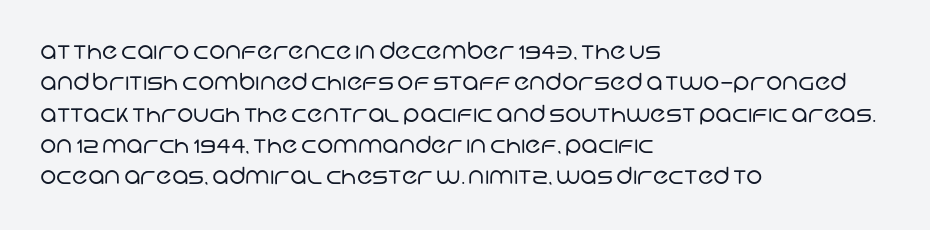
The line texture is even and compact thanks to regular tracking. The passage shown is not underscored anywhere. The typeface has the unassuming heft of standard copy or less. The rendering anchors every line to the left-hand side.
